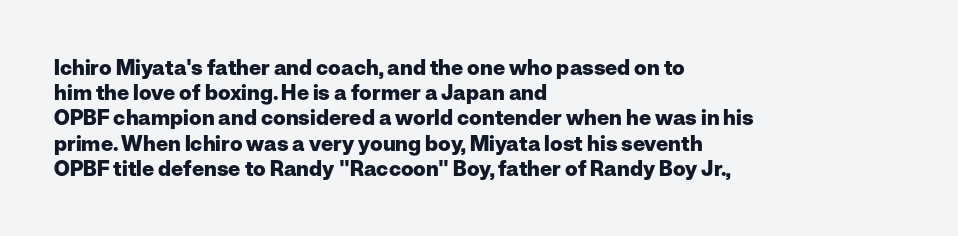
{"italic": "no", "bold": "yes", "underline": "no", "align": "left", "line_spacing_ratio": 1.2, "letter_spacing": "normal", "letter_spacing_em": 0.0, "glyph_px": 21}
